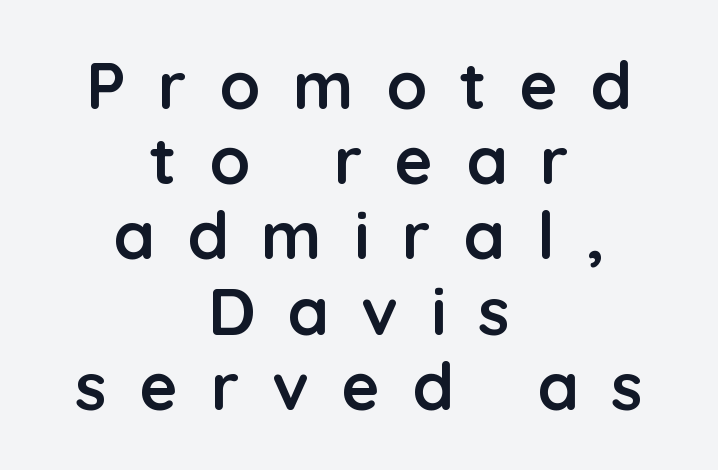
{"serif": "no", "italic": "no", "bold": "yes", "weight": "semibold", "width": "normal", "stroke_contrast": "low", "x_height": "medium", "monospaced": "no", "underline": "no", "align": "center", "line_spacing": "tight", "line_spacing_ratio": 1.14, "letter_spacing": "wide", "letter_spacing_em": 0.49, "glyph_px": 66}
